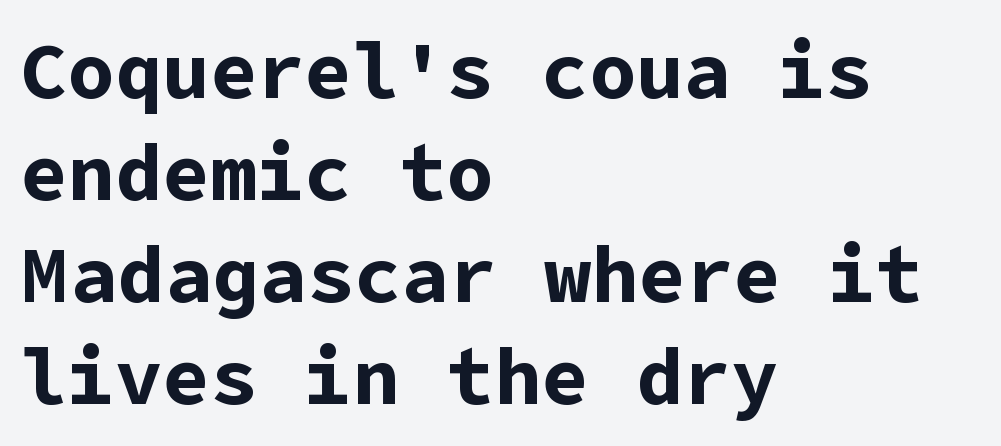
The rendering keeps characters at their native spacing. These lines stack with their left ends in a neat column. The passage shown is emphatically bold. The face used here is a sans, in the tradition of grotesques and geometrics.
